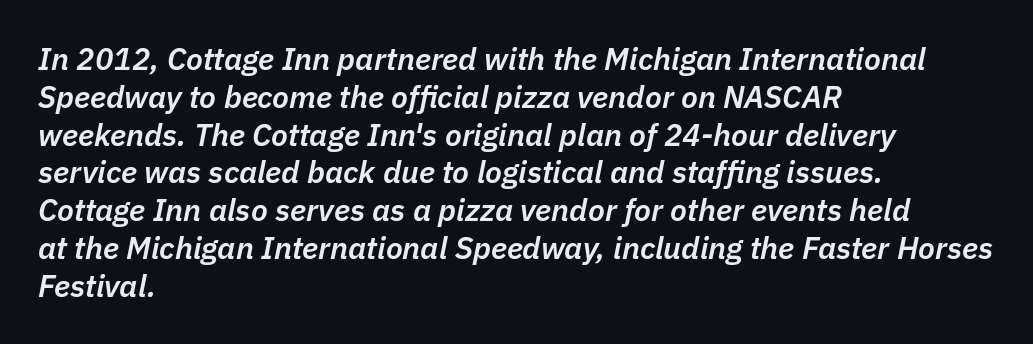
Descenders hang freely into open space. How are the letters spaced? Ordinarily, with no added tracking. Proportional: the letters do not fall into vertical columns. What weight is shown? A semibold, between regular and bold. Notice how the stems are inclined rather than vertical — that's the hallmark of italics. The ragged edge is on the right, which tells us the setting is flush left.
